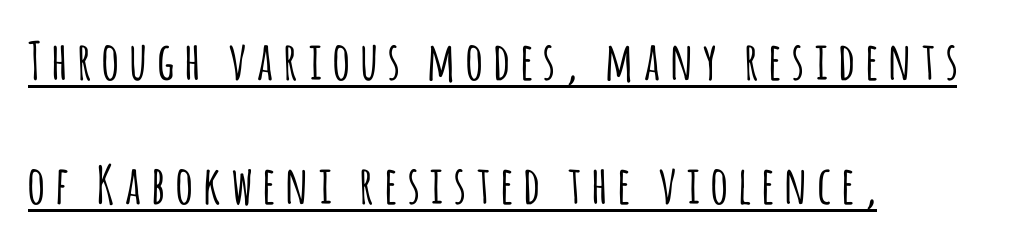
{"serif": "no", "italic": "no", "width": "condensed", "stroke_contrast": "low", "x_height": "large", "monospaced": "no", "underline": "yes", "align": "left", "line_spacing": "loose", "line_spacing_ratio": 2.39, "letter_spacing": "wide", "letter_spacing_em": 0.22, "glyph_px": 52}
